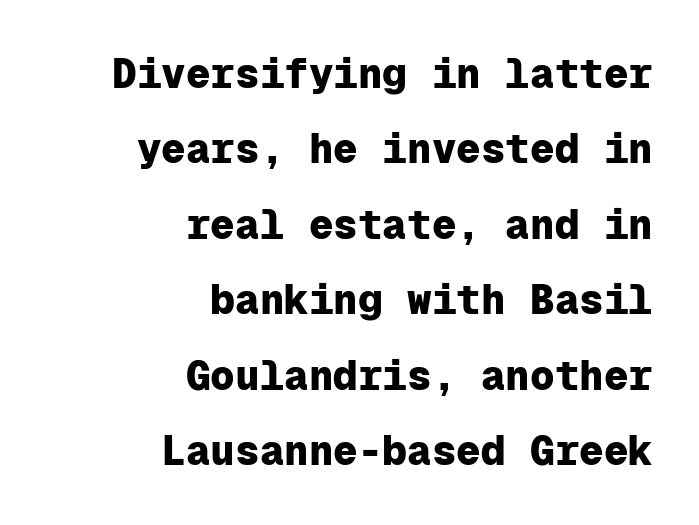
Q: Is the text bold? A: Yes.
Q: Is the text italic (slanted)? A: No, it is upright.
Q: Is the typeface a serif or a sans-serif typeface? A: Sans-serif.
Q: Is the text underlined? A: No.
Q: How is the paragraph aligned? A: Right-aligned.
Q: Is the spacing between letters normal or unusually wide? A: Normal.
Q: Width (condensed, normal, or wide)? A: Normal.
Q: Stroke contrast? A: Low.
Q: x-height? A: Medium.
Q: Monospaced? A: Yes.
